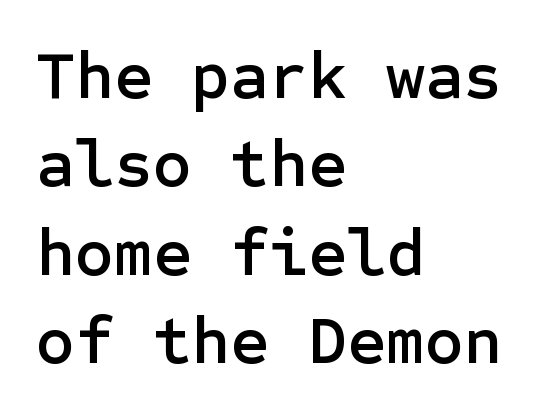
The image shows 67 px sans-serif type, upright; set left-aligned, normal line spacing (1.32x), normal letter spacing, not underlined; low stroke contrast and a medium x-height.
